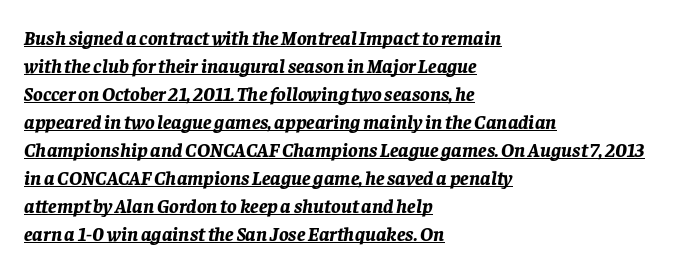
The image shows 20 px bold type, italic (leaning right); set left-aligned, normal line spacing (1.4x), normal letter spacing, underlined.
